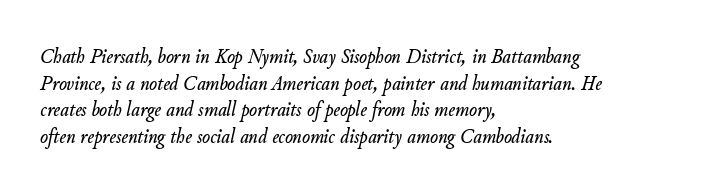
Q: Is the text italic (slanted)? A: Yes, it leans right by about 11 degrees.
Q: Is the text underlined? A: No.
Q: How is the paragraph aligned? A: Left-aligned.
Q: Is the spacing between letters normal or unusually wide? A: Normal.
Q: Is the spacing between lines tight, normal or loose? A: Normal.
